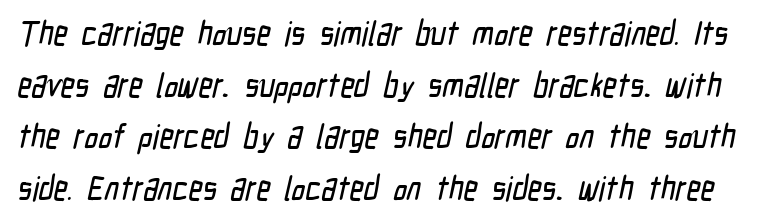
Q: Is the typeface a serif or a sans-serif typeface? A: Sans-serif.
Q: Is the text underlined? A: No.
Q: Is the spacing between letters normal or unusually wide? A: Normal.
Q: Is the spacing between lines tight, normal or loose? A: Normal.
Q: Width (condensed, normal, or wide)? A: Condensed.
Q: Stroke contrast? A: Low.
Q: x-height? A: Medium.
Q: Monospaced? A: No.
